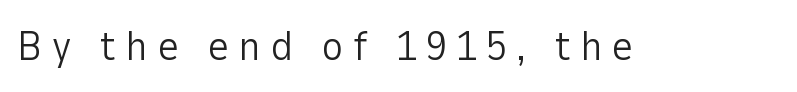
The image shows 42 px light sans-serif type, upright; set unusually wide letter spacing (+0.22 em), not underlined; low stroke contrast and a medium x-height.
